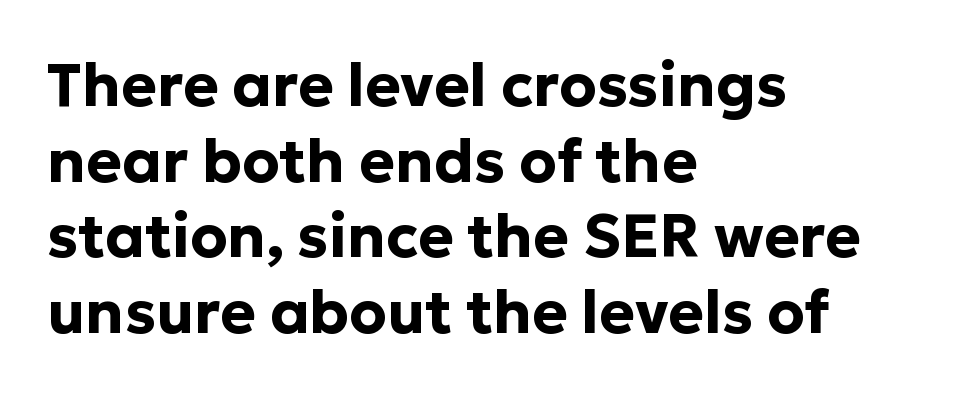
Q: Is the text bold? A: Yes.
Q: Is the text italic (slanted)? A: No, it is upright.
Q: Is the typeface a serif or a sans-serif typeface? A: Sans-serif.
Q: Is the text underlined? A: No.
Q: How is the paragraph aligned? A: Left-aligned.
Q: Is the spacing between letters normal or unusually wide? A: Normal.
Q: Is the spacing between lines tight, normal or loose? A: Normal.
Q: Width (condensed, normal, or wide)? A: Normal.
Q: Stroke contrast? A: Low.
Q: x-height? A: Medium.
Q: Monospaced? A: No.
